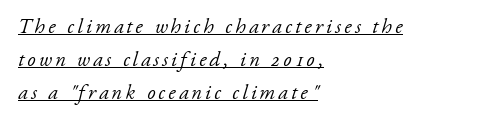
Q: Is the text bold? A: No.
Q: Is the text italic (slanted)? A: Yes, it leans right by about 17 degrees.
Q: Is the text underlined? A: Yes.
Q: How is the paragraph aligned? A: Left-aligned.
Q: Is the spacing between lines tight, normal or loose? A: Normal.
